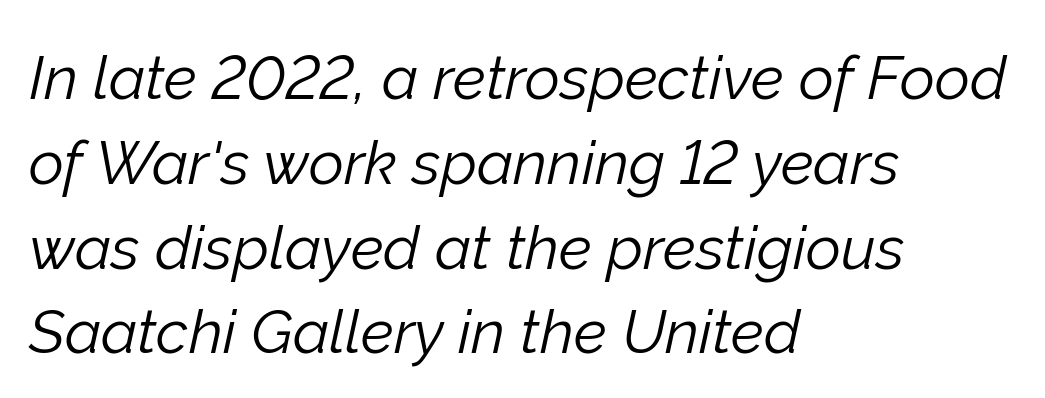
A quiet, ordinary-to-light weight characterises the typeface. Caption: standard tracking, unaltered. The line-height multiplier appears to be the usual default. The whole block is typeset with a tilt. Line beginnings align vertically; line endings do not. You could not count columns in this text — the font is proportionally spaced.
